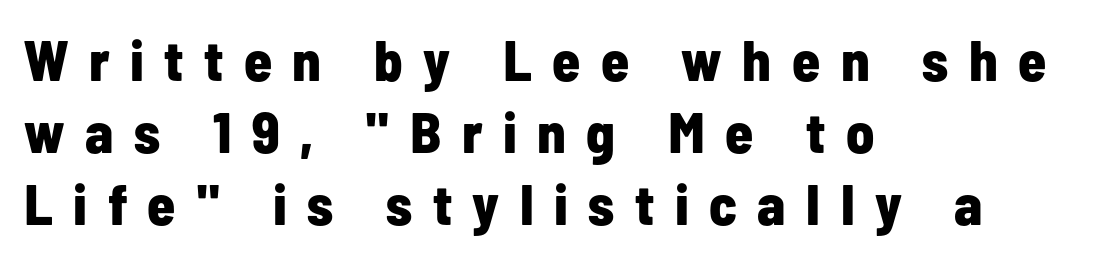
Just letters on the line, the space beneath them empty. A full-strength bold gives these letters their thick strokes. All the whitespace from short lines collects on the right. If you drew a line through each stem, it would be perfectly vertical.
